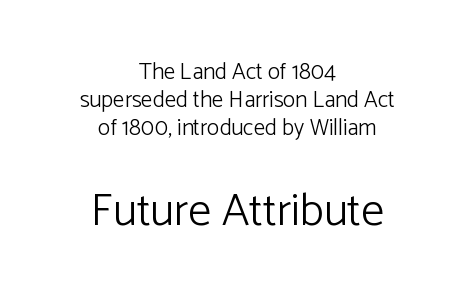
The image shows 46 px light sans-serif type, upright; set centered, line spacing 1.22x, normal letter spacing, not underlined; the second (bottom) block is 2.0x larger; low stroke contrast and a medium x-height.
